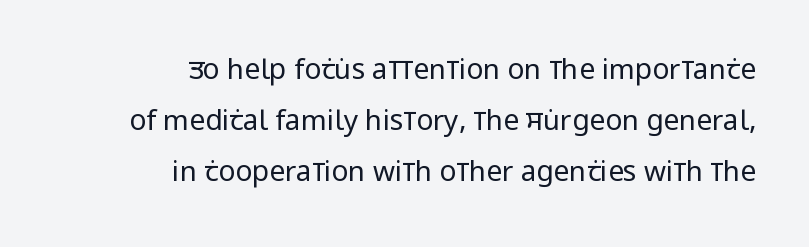
The image shows 28 px regular-weight, condensed sans-serif type, upright; set right-aligned, line spacing 1.83x, normal letter spacing, not underlined; low stroke contrast and a large x-height.
